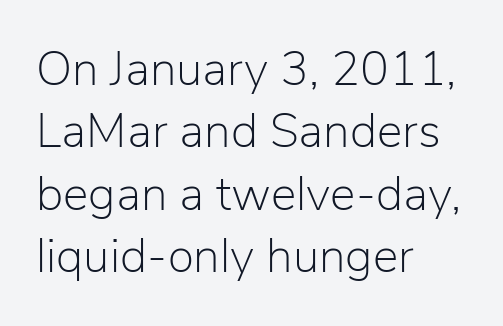
{"serif": "no", "italic": "no", "bold": "no", "weight": "light", "width": "normal", "stroke_contrast": "low", "x_height": "medium", "monospaced": "no", "underline": "no", "align": "left", "line_spacing": "normal", "line_spacing_ratio": 1.3, "letter_spacing": "normal", "letter_spacing_em": 0.0, "glyph_px": 48}
